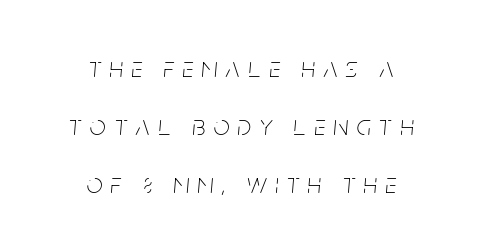
{"italic": "yes", "lean": "right", "slant_degrees": 5, "bold": "no", "weight": "thin", "width": "condensed", "stroke_contrast": "low", "x_height": "large", "monospaced": "no", "underline": "no", "align": "center", "line_spacing": "loose", "line_spacing_ratio": 2.07, "letter_spacing": "wide", "letter_spacing_em": 0.3, "glyph_px": 28}
